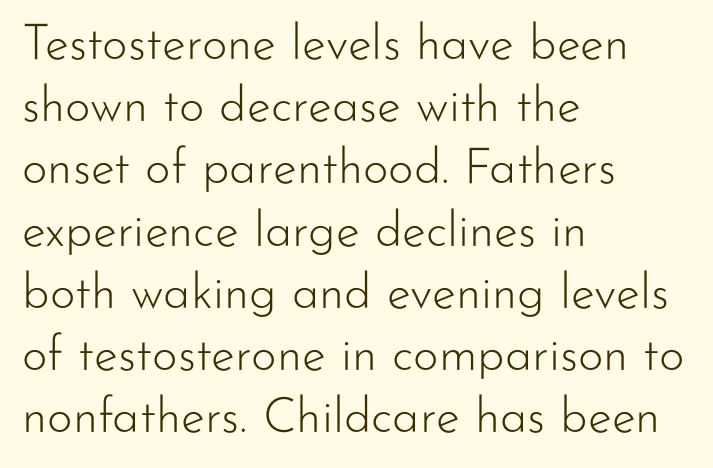
{"serif": "no", "italic": "no", "bold": "no", "weight": "light", "width": "normal", "stroke_contrast": "low", "x_height": "small", "monospaced": "no", "underline": "no", "align": "left", "line_spacing": "normal", "line_spacing_ratio": 1.27, "letter_spacing": "normal", "letter_spacing_em": 0.0, "glyph_px": 49}
